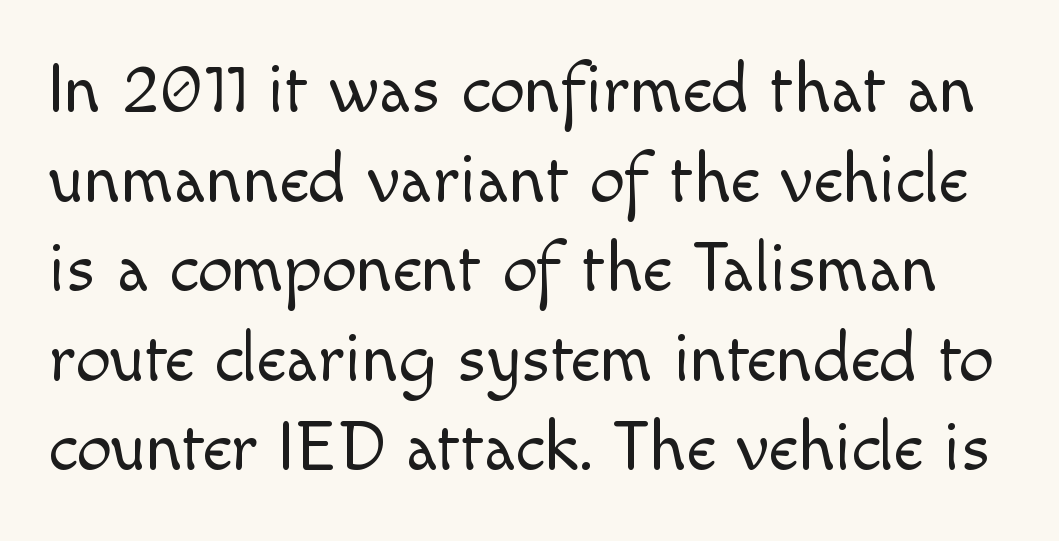
Q: Is the text bold? A: No.
Q: Is the text italic (slanted)? A: No, it is upright.
Q: Is the typeface a serif or a sans-serif typeface? A: Sans-serif.
Q: Is the text underlined? A: No.
Q: Is the spacing between letters normal or unusually wide? A: Normal.
Q: Is the spacing between lines tight, normal or loose? A: Normal.
Q: Width (condensed, normal, or wide)? A: Normal.
Q: x-height? A: Small.
Q: Monospaced? A: No.
